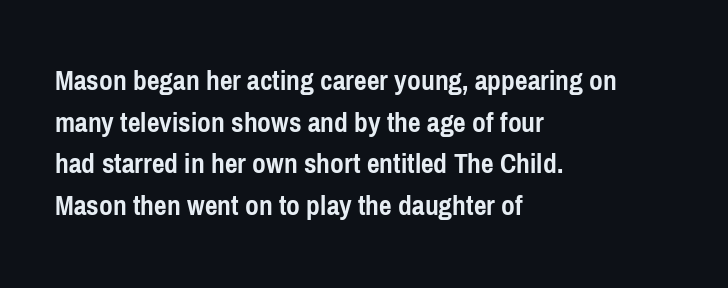
The image shows 30 px semibold, condensed sans-serif type, upright; set left-aligned, normal line spacing (1.39x), normal letter spacing, not underlined; low stroke contrast and a medium x-height.
